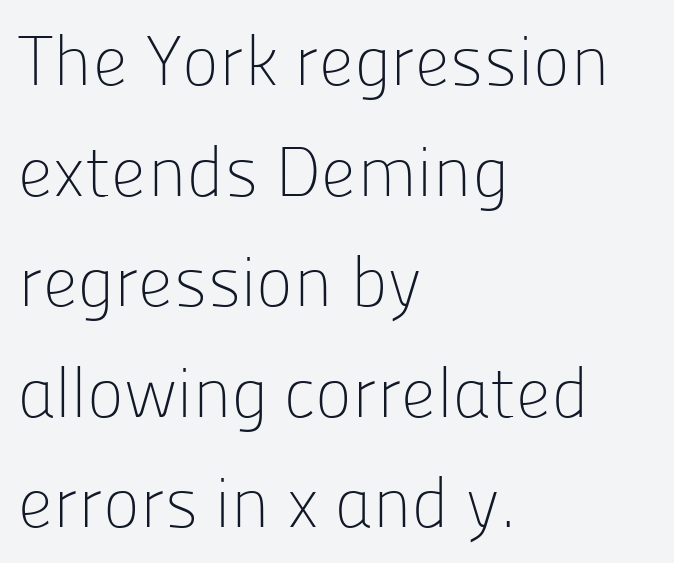
Q: Is the text bold? A: No.
Q: Is the text italic (slanted)? A: No, it is upright.
Q: Is the typeface a serif or a sans-serif typeface? A: Sans-serif.
Q: Is the text underlined? A: No.
Q: How is the paragraph aligned? A: Left-aligned.
Q: Is the spacing between letters normal or unusually wide? A: Normal.
Q: Is the spacing between lines tight, normal or loose? A: Normal.
Q: Width (condensed, normal, or wide)? A: Normal.
Q: Stroke contrast? A: Low.
Q: x-height? A: Medium.
Q: Monospaced? A: No.
